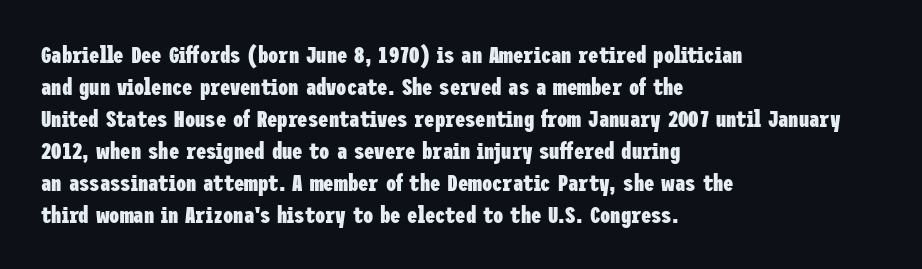
{"italic": "no", "bold": "yes", "underline": "no", "align": "left", "line_spacing": "normal", "line_spacing_ratio": 1.39, "letter_spacing": "normal", "letter_spacing_em": 0.0, "glyph_px": 23}
